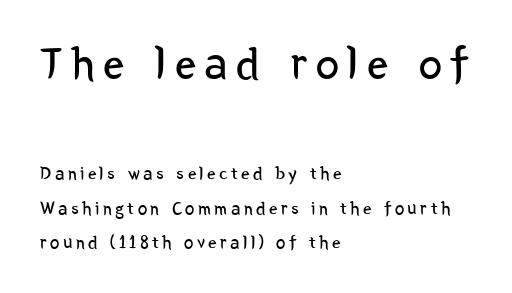
Q: Is the text bold? A: No.
Q: Is the text italic (slanted)? A: No, it is upright.
Q: Is the typeface a serif or a sans-serif typeface? A: Sans-serif.
Q: Is the text underlined? A: No.
Q: How is the paragraph aligned? A: Left-aligned.
Q: Which block of text is set in a larger size, the first (top) or the second (bottom)? A: The first (top) one.
Q: Width (condensed, normal, or wide)? A: Condensed.
Q: Stroke contrast? A: Low.
Q: x-height? A: Medium.
Q: Monospaced? A: No.
